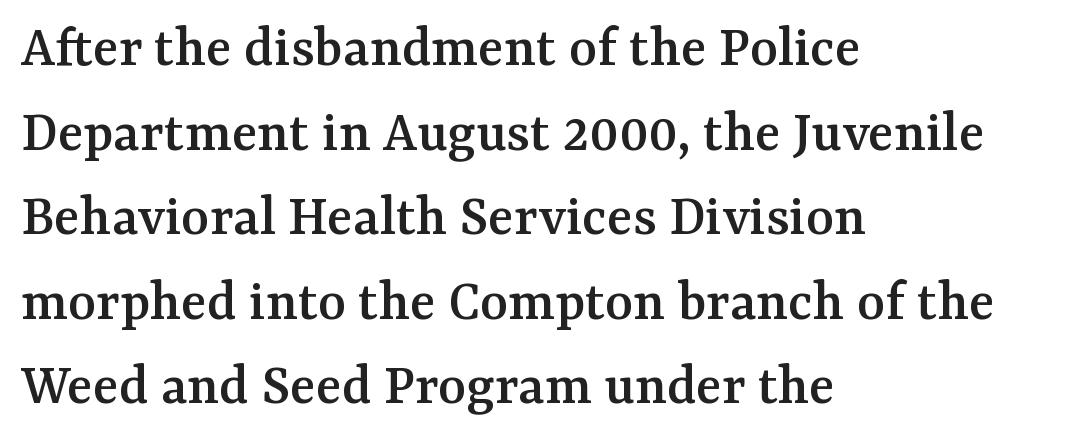
Q: Is the text italic (slanted)? A: No, it is upright.
Q: Is the typeface a serif or a sans-serif typeface? A: Serif.
Q: Is the text underlined? A: No.
Q: How is the paragraph aligned? A: Left-aligned.
Q: Is the spacing between letters normal or unusually wide? A: Normal.
Q: Is the spacing between lines tight, normal or loose? A: Normal.
Q: Width (condensed, normal, or wide)? A: Normal.
Q: Stroke contrast? A: Medium.
Q: x-height? A: Medium.
Q: Monospaced? A: No.
